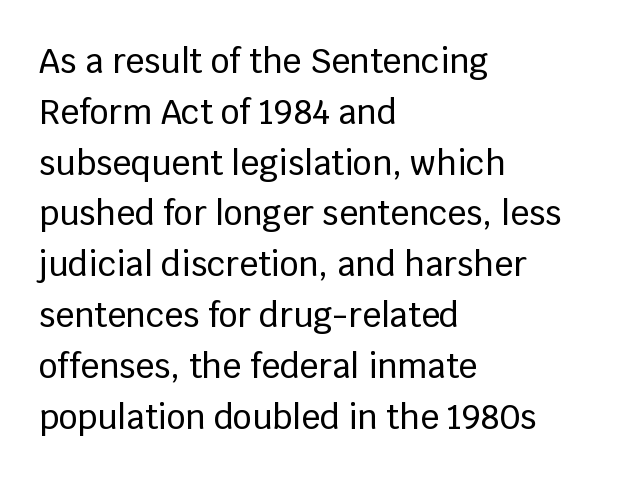
The image shows 33 px sans-serif type, upright; set left-aligned, normal line spacing (1.54x), normal letter spacing, not underlined; low stroke contrast and a large x-height.
